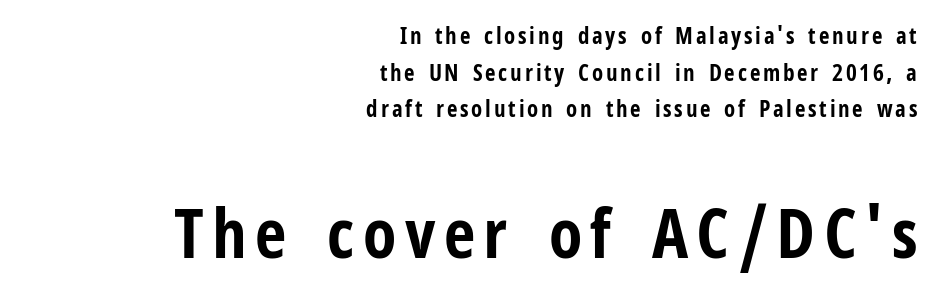
The image shows 69 px bold, condensed sans-serif type, upright; set right-aligned, normal line spacing (1.59x), not underlined; the second (bottom) block is 3.0x larger; low stroke contrast and a medium x-height.
